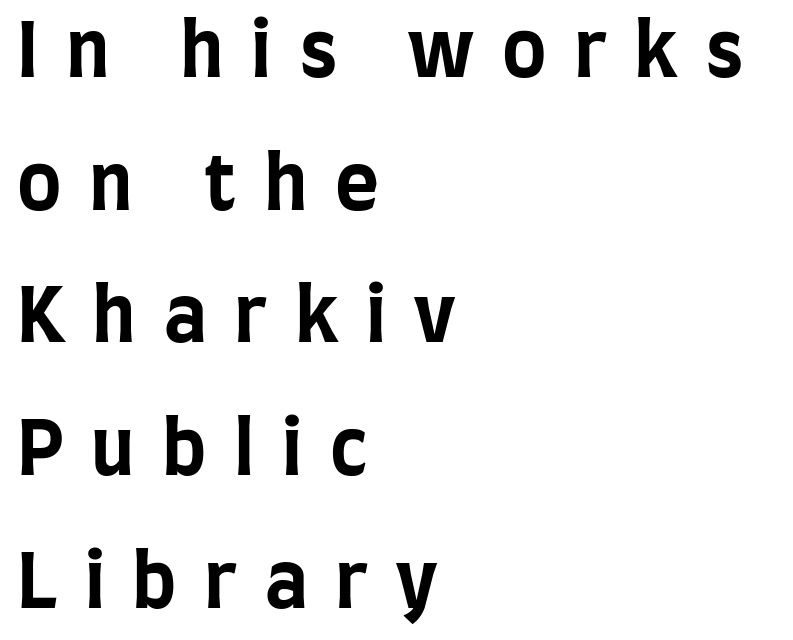
Each row of text sits above clean, open space. The glyphs in this specimen are sans serif. Varying glyph widths throughout — classic text-font behaviour. The lines are quadded left.
